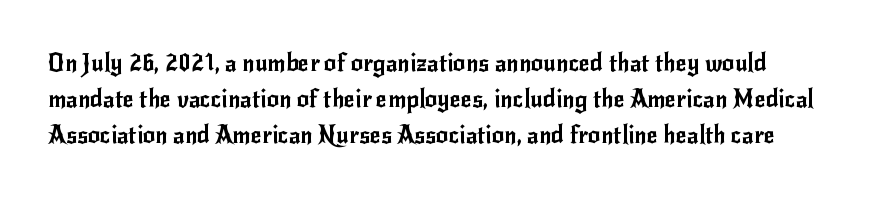
Caption: standard tracking, unaltered. Each new line begins a customary step beneath the previous one. The strip under each line holds only bare page. Characters remain perfectly vertical along every line.
